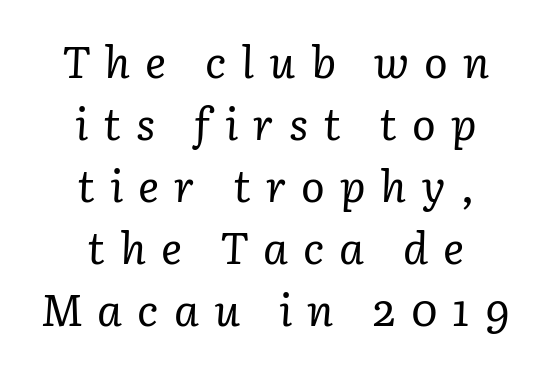
{"serif": "yes", "italic": "yes", "lean": "right", "slant_degrees": 3, "bold": "no", "weight": "regular", "width": "normal", "stroke_contrast": "low", "x_height": "medium", "monospaced": "no", "underline": "no", "align": "center", "line_spacing": "normal", "line_spacing_ratio": 1.41, "letter_spacing": "wide", "letter_spacing_em": 0.34, "glyph_px": 44}
